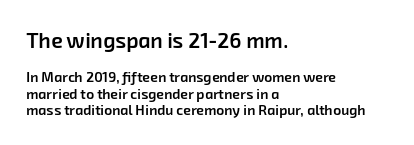
The image shows 21 px text type; set left-aligned, line spacing 1.17x, normal letter spacing, not underlined; the first (top) block is 1.5x larger.
